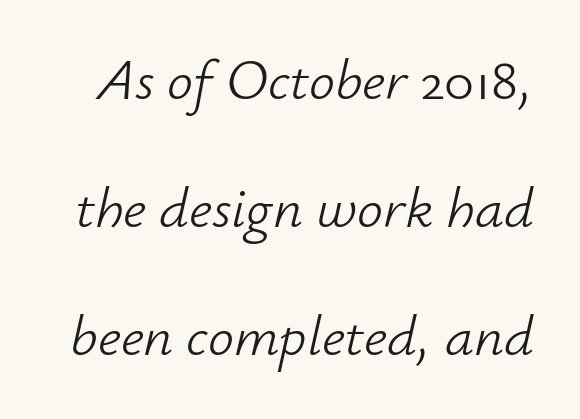
Q: Is the text bold? A: No.
Q: Is the text italic (slanted)? A: Yes, it leans right by about 12 degrees.
Q: Is the text underlined? A: No.
Q: Is the spacing between letters normal or unusually wide? A: Normal.
Q: Is the spacing between lines tight, normal or loose? A: Loose.
Q: Width (condensed, normal, or wide)? A: Normal.
Q: Stroke contrast? A: Low.
Q: x-height? A: Small.
Q: Monospaced? A: No.
